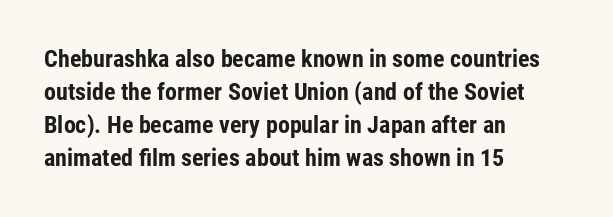
These lines keep a tight, regular rhythm from letter to letter. Heavy-handed strokes throughout: this text is bold. A normal amount of white space separates one row of letters from the next. The font's upright variant was chosen for this text. The string is rendered with underlining switched off. Which margin do the lines hug? The left one — the right edge is uneven.
